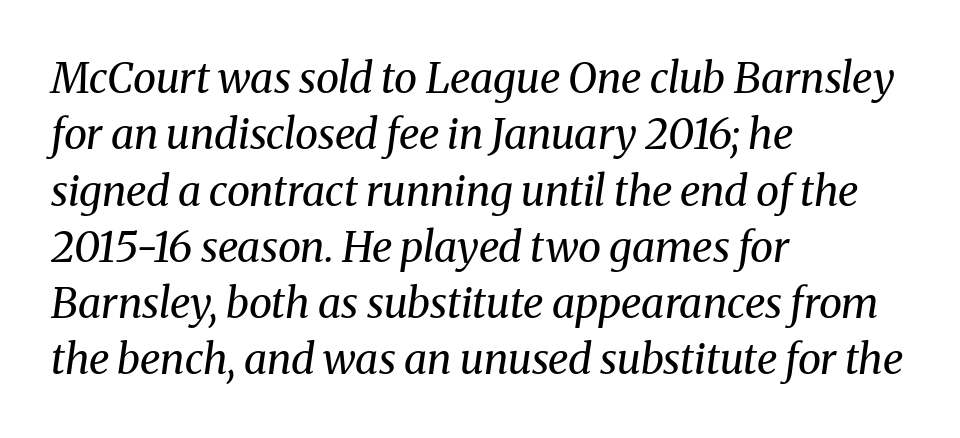
{"serif": "yes", "italic": "yes", "lean": "right", "slant_degrees": 8, "bold": "no", "weight": "regular", "width": "normal", "stroke_contrast": "medium", "x_height": "medium", "monospaced": "no", "underline": "no", "align": "left", "line_spacing": "normal", "line_spacing_ratio": 1.34, "letter_spacing": "normal", "letter_spacing_em": 0.0, "glyph_px": 42}
